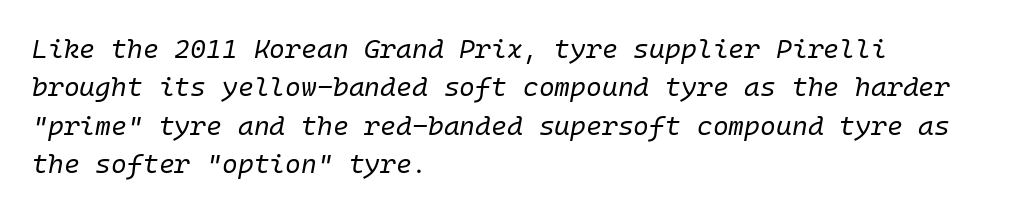
{"italic": "yes", "lean": "right", "slant_degrees": 10, "bold": "no", "underline": "no", "align": "left", "line_spacing": "normal", "line_spacing_ratio": 1.42, "letter_spacing": "normal", "letter_spacing_em": 0.0, "glyph_px": 27}
